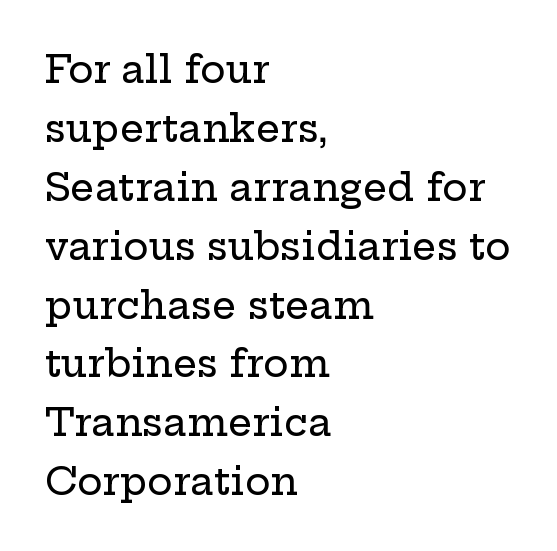
Q: Is the text italic (slanted)? A: No, it is upright.
Q: Is the typeface a serif or a sans-serif typeface? A: Serif.
Q: Is the text underlined? A: No.
Q: How is the paragraph aligned? A: Left-aligned.
Q: Is the spacing between letters normal or unusually wide? A: Normal.
Q: Is the spacing between lines tight, normal or loose? A: Normal.
Q: Width (condensed, normal, or wide)? A: Wide.
Q: Stroke contrast? A: Low.
Q: x-height? A: Medium.
Q: Monospaced? A: No.
